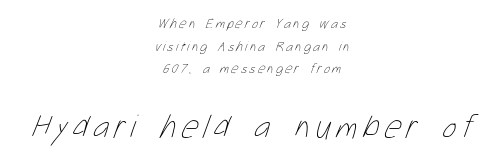
{"bold": "no", "weight": "thin", "width": "condensed", "stroke_contrast": "low", "x_height": "medium", "monospaced": "no", "underline": "no", "align": "center", "line_spacing": "normal", "line_spacing_ratio": 1.61, "larger_block": "second", "size_ratio": 2.36, "glyph_px": 33}
